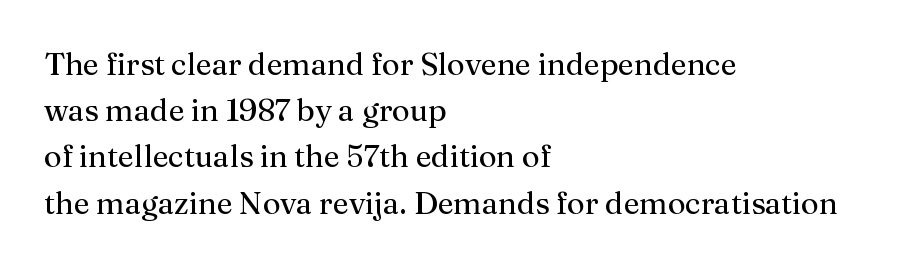
The image shows 31 px regular-weight serif type, upright; set left-aligned, normal line spacing (1.49x), normal letter spacing, not underlined; medium stroke contrast and a medium x-height.
